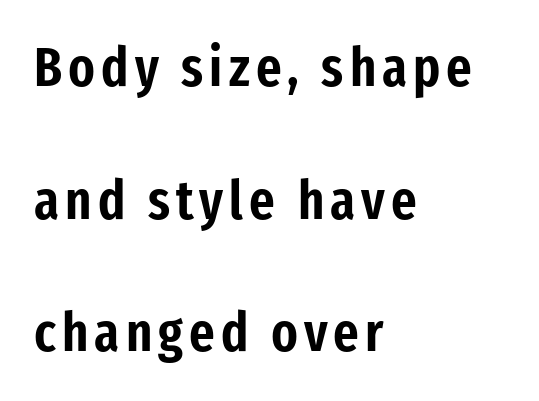
Loosely led — the rows are spread out. This sample is left-justified, so line endings fall wherever the words run out. Ascenders rise straight up at ninety degrees. The space directly below the letters is spotless. Note the varied advance widths — an 'i' is clearly narrower than an 'm'. Note: no serifs on the glyphs.
